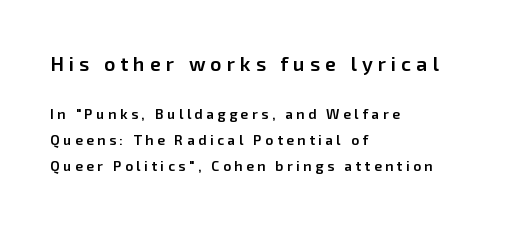
Of the two passages, the one on top uses the larger point size. All the whitespace from short lines collects on the right. Loose tracking; the words dissolve into strings of separated letters. A bit beefed up — I'd call it semibold rather than bold. The gap between lines stays unmarked. Rendered with straight, roman letterforms.
